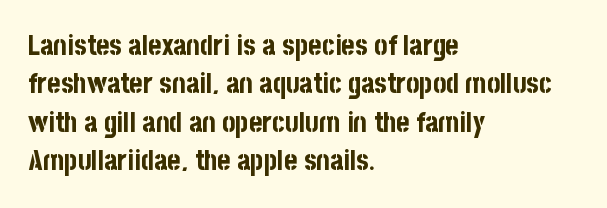
Horizontal bands of white between lines are of average thickness. Default kerning and tracking; the words read as compact shapes. Observe the absence of serifs on each vertical stroke in this sample. Horizontally, the lines are justified to the leading edge only.
